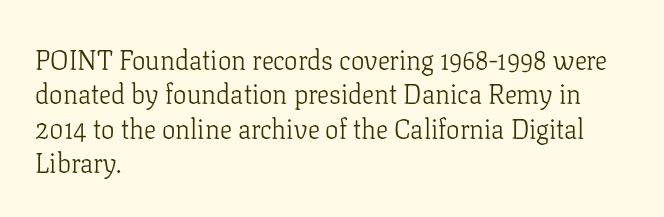
{"italic": "no", "bold": "no", "underline": "no", "align": "left", "line_spacing": "normal", "line_spacing_ratio": 1.27, "letter_spacing": "normal", "letter_spacing_em": 0.0, "glyph_px": 27}
